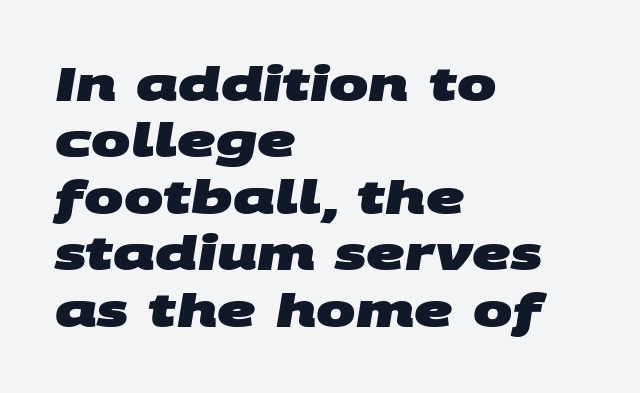
{"serif": "no", "bold": "yes", "weight": "heavy", "width": "wide", "stroke_contrast": "medium", "x_height": "large", "monospaced": "no", "underline": "no", "align": "left", "line_spacing_ratio": 1.2, "letter_spacing": "normal", "letter_spacing_em": 0.0, "glyph_px": 47}
